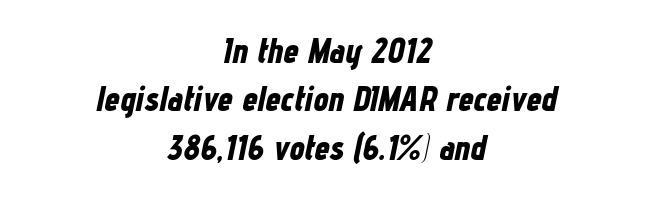
{"italic": "yes", "lean": "right", "slant_degrees": 12, "bold": "yes", "weight": "bold", "width": "condensed", "stroke_contrast": "low", "x_height": "medium", "monospaced": "no", "underline": "no", "align": "center", "line_spacing": "normal", "line_spacing_ratio": 1.42, "letter_spacing": "normal", "letter_spacing_em": 0.0, "glyph_px": 34}
